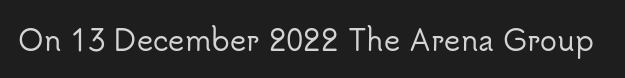
Q: Is the text italic (slanted)? A: No, it is upright.
Q: Is the typeface a serif or a sans-serif typeface? A: Sans-serif.
Q: Is the text underlined? A: No.
Q: Is the spacing between letters normal or unusually wide? A: Normal.
Q: Width (condensed, normal, or wide)? A: Normal.
Q: Stroke contrast? A: Low.
Q: x-height? A: Small.
Q: Monospaced? A: No.
